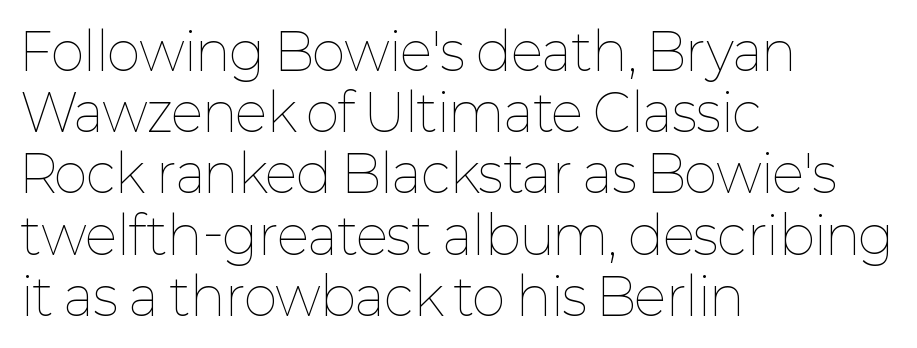
The image shows 51 px thin type, upright; set left-aligned, line spacing 1.2x, normal letter spacing, not underlined; low stroke contrast and a medium x-height.
